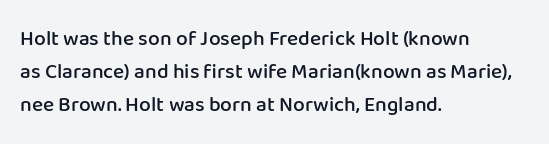
Q: Is the text bold? A: Semi-bold.
Q: Is the text italic (slanted)? A: No, it is upright.
Q: Is the text underlined? A: No.
Q: How is the paragraph aligned? A: Left-aligned.
Q: Is the spacing between letters normal or unusually wide? A: Normal.
Q: Is the spacing between lines tight, normal or loose? A: Normal.
